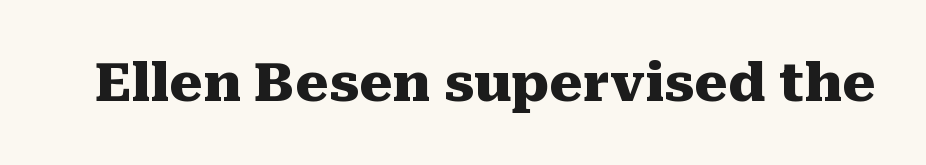
Q: Is the text bold? A: Yes.
Q: Is the text italic (slanted)? A: No, it is upright.
Q: Is the typeface a serif or a sans-serif typeface? A: Serif.
Q: Is the text underlined? A: No.
Q: Is the spacing between letters normal or unusually wide? A: Normal.
Q: Width (condensed, normal, or wide)? A: Normal.
Q: Stroke contrast? A: Medium.
Q: x-height? A: Medium.
Q: Monospaced? A: No.
